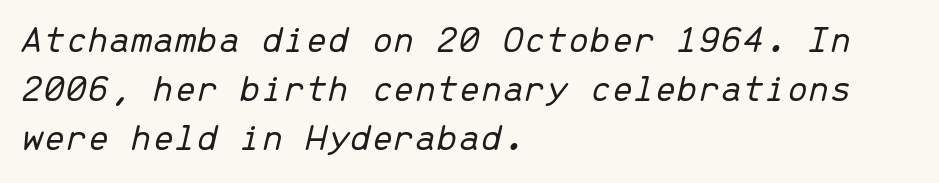
Each stroke keeps to a modest, everyday thickness or less. The passage shown is typed in a monospace face where columns stay perfectly aligned. Typeset ragged right — the left edge is the straight one. The passage shown leans; its letterforms are oblique. Interline gaps are of average width in this sample.
